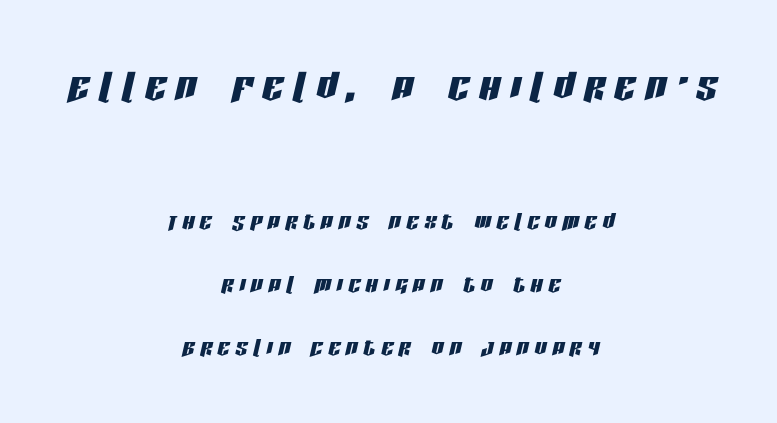
The image shows 52 px condensed type, italic (leaning right); set centered, loose line spacing (2.09x), not underlined; the first (top) block is 1.73x larger; low stroke contrast and a large x-height.
